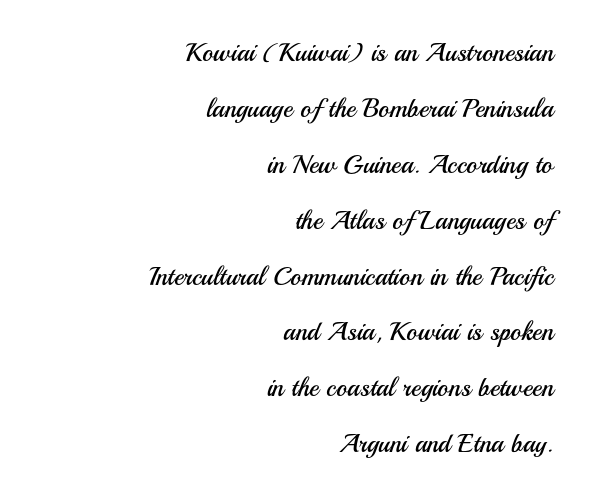
{"bold": "no", "underline": "no", "align": "right", "line_spacing": "loose", "line_spacing_ratio": 2.15, "letter_spacing": "normal", "letter_spacing_em": 0.0, "glyph_px": 26}
